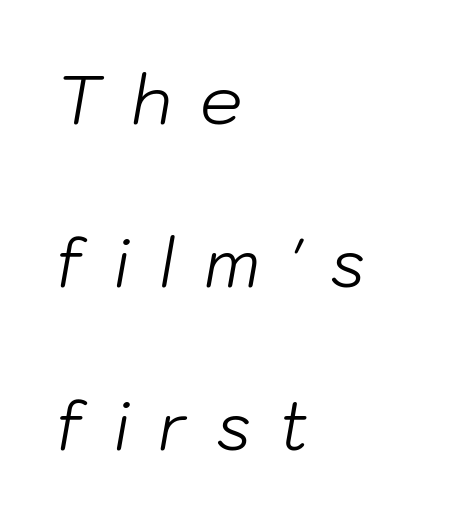
{"italic": "yes", "lean": "right", "slant_degrees": 10, "bold": "no", "weight": "light", "width": "normal", "stroke_contrast": "low", "x_height": "medium", "monospaced": "no", "underline": "no", "align": "left", "line_spacing": "loose", "line_spacing_ratio": 2.43, "letter_spacing": "wide", "letter_spacing_em": 0.42, "glyph_px": 67}
